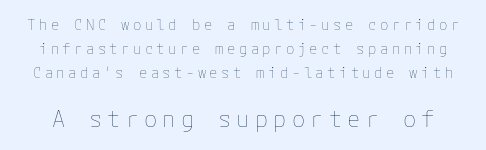
Top chunk: small. Bottom chunk: large. A quiet, ordinary-to-light weight characterises the typeface. Check the space under the baseline: it is left empty. Is there any slant? The stems are plumb.
